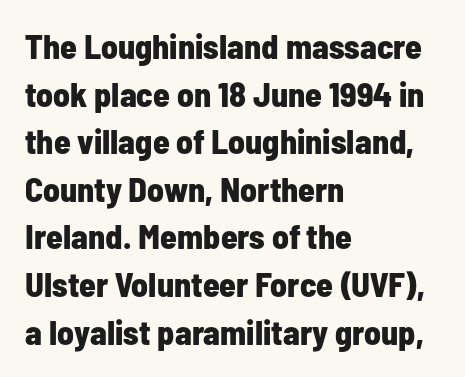
Check under the words: just untouched page. A typesetter would call this proportional, since set widths differ per character. A normal amount of white space separates one row of letters from the next. The font is running at its bold setting. Here the glyphs are tracked normally, forming tight word shapes. Nothing sits at the stroke ends, so this counts as sans-serif.
